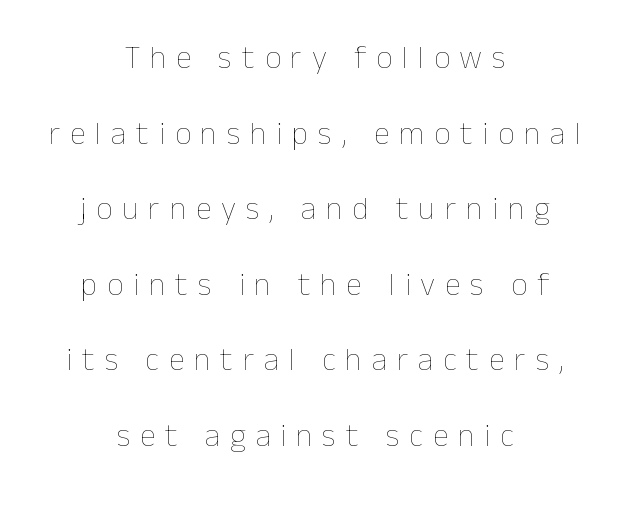
A typesetter would call this proportional, since set widths differ per character. Inter-character spacing is expanded well beyond the font's built-in metrics. Honestly, there is no underline to notice here at all. Rendered with straight, roman letterforms.
